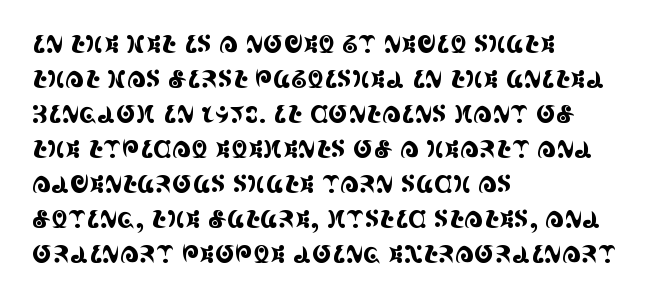
{"italic": "no", "underline": "no", "align": "left", "line_spacing": "normal", "line_spacing_ratio": 1.46, "letter_spacing": "normal", "letter_spacing_em": 0.0, "glyph_px": 24}
